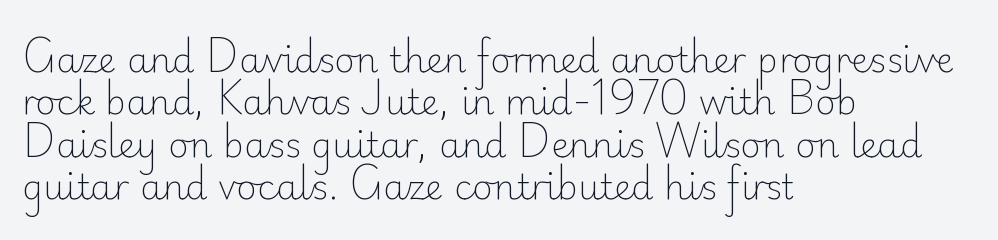
The image shows 35 px light sans-serif type, upright; set left-aligned, line spacing 1.21x, normal letter spacing, not underlined; low stroke contrast and a small x-height.
